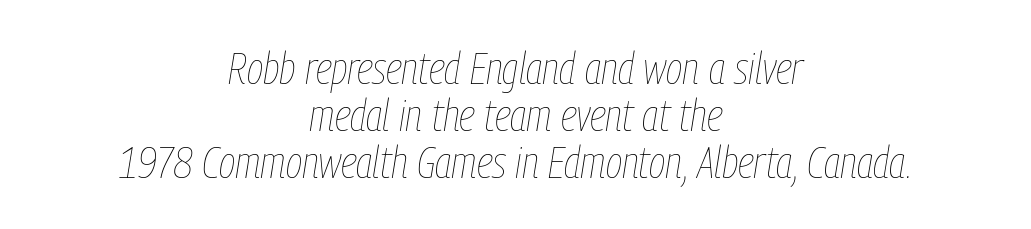
{"italic": "yes", "lean": "right", "slant_degrees": 9, "bold": "no", "weight": "thin", "width": "condensed", "stroke_contrast": "low", "x_height": "medium", "monospaced": "no", "underline": "no", "align": "center", "line_spacing": "tight", "line_spacing_ratio": 1.04, "letter_spacing": "normal", "letter_spacing_em": 0.0, "glyph_px": 45}
